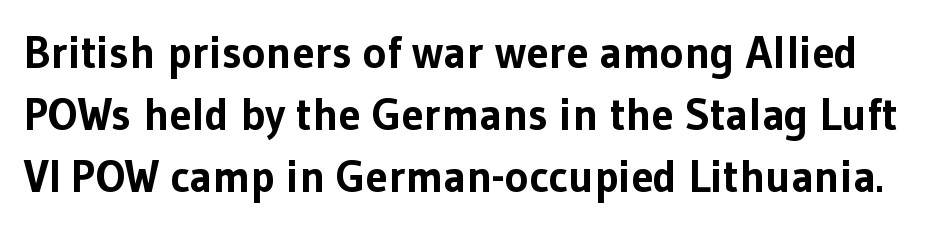
{"serif": "no", "italic": "no", "bold": "yes", "weight": "bold", "width": "normal", "stroke_contrast": "low", "x_height": "medium", "monospaced": "no", "underline": "no", "line_spacing": "normal", "line_spacing_ratio": 1.38, "letter_spacing": "normal", "letter_spacing_em": 0.0, "glyph_px": 45}
